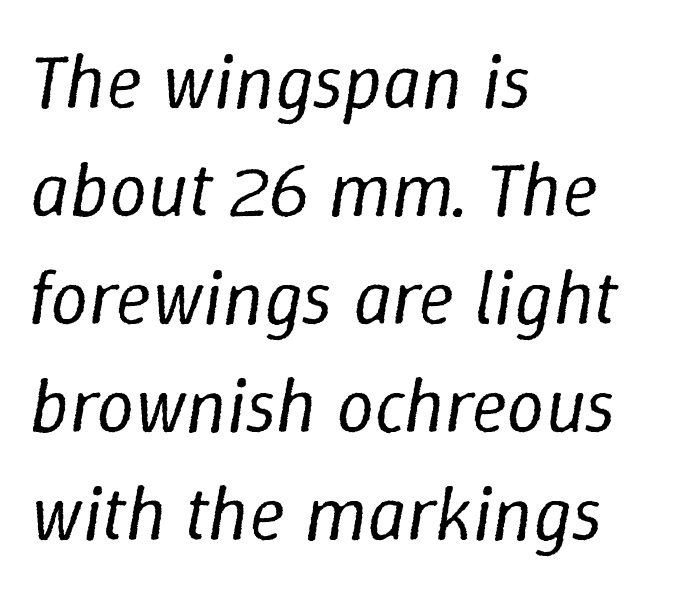
Q: Is the text bold? A: No.
Q: Is the text italic (slanted)? A: Yes, it leans right by about 9 degrees.
Q: Is the text underlined? A: No.
Q: How is the paragraph aligned? A: Left-aligned.
Q: Is the spacing between letters normal or unusually wide? A: Normal.
Q: Is the spacing between lines tight, normal or loose? A: Normal.
Q: Width (condensed, normal, or wide)? A: Normal.
Q: Stroke contrast? A: Low.
Q: x-height? A: Medium.
Q: Monospaced? A: No.
